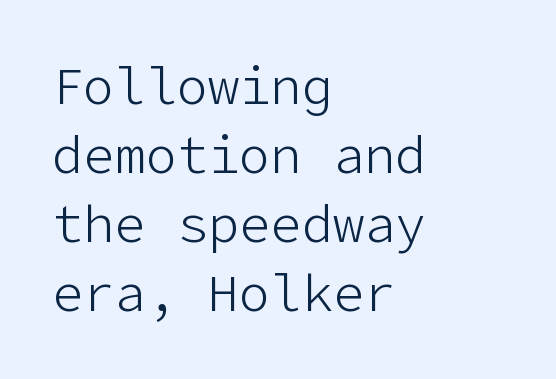
The image shows 52 px light sans-serif type, upright; set left-aligned, normal line spacing (1.33x), normal letter spacing, not underlined; low stroke contrast and a medium x-height.
